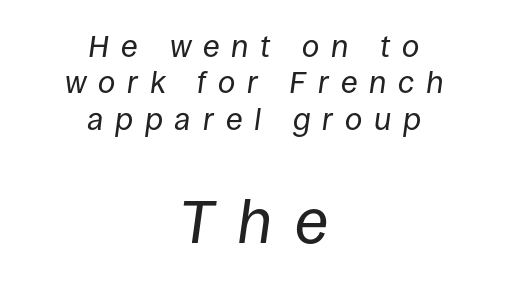
Q: Is the text bold? A: No.
Q: Is the text italic (slanted)? A: Yes, it leans right by about 8 degrees.
Q: Is the text underlined? A: No.
Q: How is the paragraph aligned? A: Centered.
Q: Is the spacing between letters normal or unusually wide? A: Unusually wide.
Q: Which block of text is set in a larger size, the first (top) or the second (bottom)? A: The second (bottom) one.
Q: Width (condensed, normal, or wide)? A: Normal.
Q: Stroke contrast? A: Low.
Q: x-height? A: Large.
Q: Monospaced? A: No.
